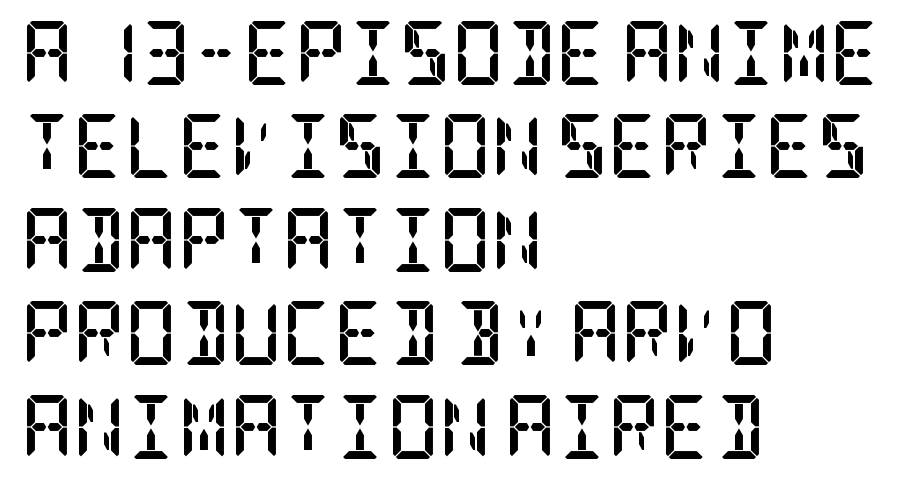
The image shows 64 px semibold, condensed serif type, upright; set left-aligned, normal line spacing (1.46x), normal letter spacing, not underlined; low stroke contrast and a large x-height.
